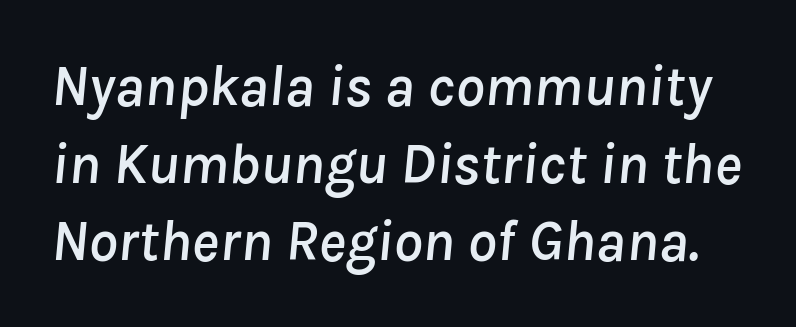
Q: Is the text italic (slanted)? A: Yes, it leans right by about 8 degrees.
Q: Is the text underlined? A: No.
Q: Is the spacing between letters normal or unusually wide? A: Normal.
Q: Is the spacing between lines tight, normal or loose? A: Normal.
Q: Width (condensed, normal, or wide)? A: Normal.
Q: Stroke contrast? A: Low.
Q: x-height? A: Medium.
Q: Monospaced? A: No.
